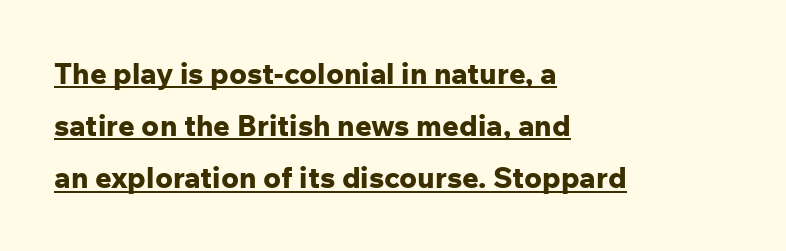
The image shows 29 px bold sans-serif type, upright; set left-aligned, line spacing 1.8x, normal letter spacing, underlined; low stroke contrast and a medium x-height.
